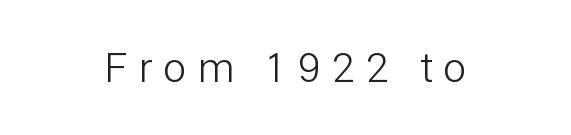
Style check: upright. Notice how the passage keeps no hard edge, just a central spine. The passage shown is typeset with a sans-serif family. Is the stroke heavy? The answer is a plain regular-or-lighter.
